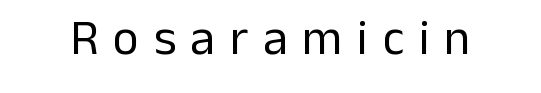
Heaviness? Minimal to ordinary, like unemphasized prose. Does the type have serifs? No, each stem ends abruptly. Bare-footed words on every line. These lines are rendered in a variable-pitch font.
